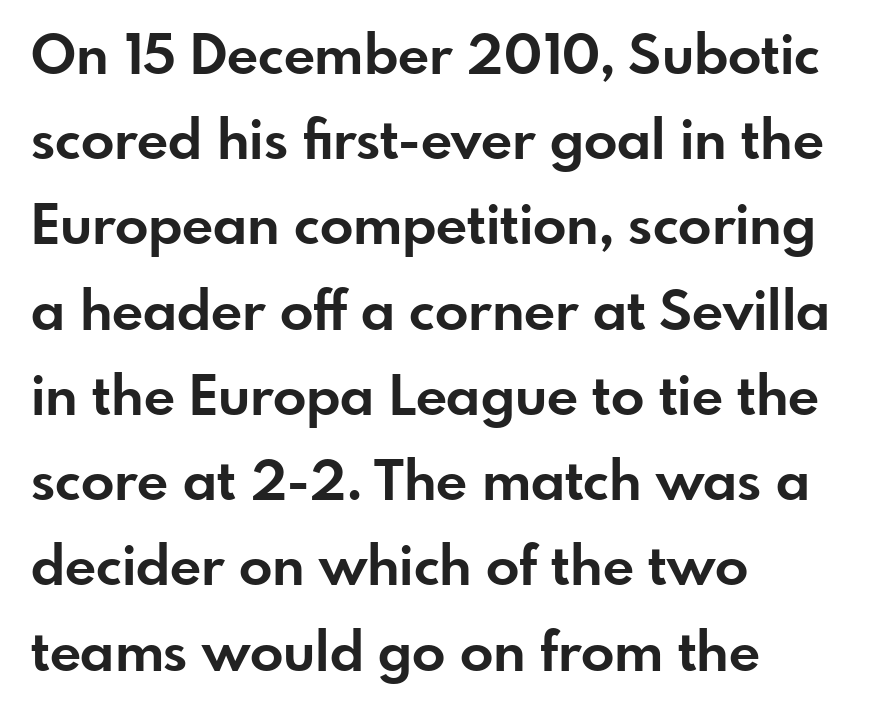
Q: Is the text bold? A: Yes.
Q: Is the text italic (slanted)? A: No, it is upright.
Q: Is the typeface a serif or a sans-serif typeface? A: Sans-serif.
Q: Is the text underlined? A: No.
Q: How is the paragraph aligned? A: Left-aligned.
Q: Is the spacing between letters normal or unusually wide? A: Normal.
Q: Is the spacing between lines tight, normal or loose? A: Normal.
Q: Width (condensed, normal, or wide)? A: Normal.
Q: Stroke contrast? A: Low.
Q: x-height? A: Small.
Q: Monospaced? A: No.
